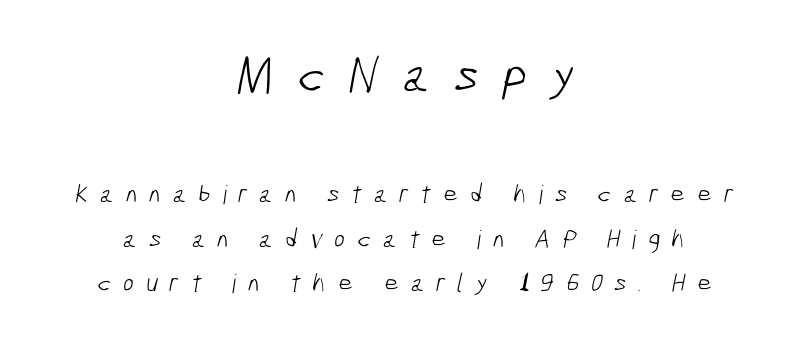
Q: Is the text bold? A: No.
Q: Is the typeface a serif or a sans-serif typeface? A: Sans-serif.
Q: Is the text underlined? A: No.
Q: How is the paragraph aligned? A: Centered.
Q: Is the spacing between letters normal or unusually wide? A: Unusually wide.
Q: Which block of text is set in a larger size, the first (top) or the second (bottom)? A: The first (top) one.
Q: Width (condensed, normal, or wide)? A: Condensed.
Q: Stroke contrast? A: Low.
Q: x-height? A: Medium.
Q: Monospaced? A: No.
